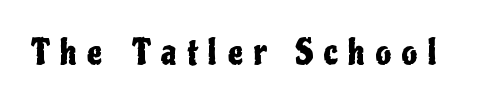
The image shows 34 px condensed sans-serif type, upright; set unusually wide letter spacing (+0.31 em), not underlined; low stroke contrast and a medium x-height.
